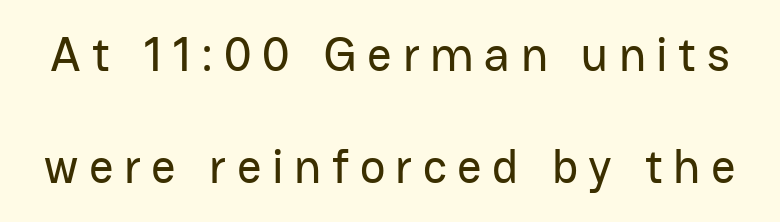
The image shows 48 px sans-serif type, upright; set loose line spacing (2.34x), unusually wide letter spacing (+0.22 em), not underlined; low stroke contrast and a medium x-height.
